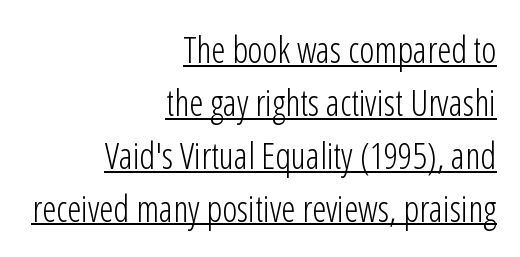
Q: Is the text bold? A: No.
Q: Is the text italic (slanted)? A: No, it is upright.
Q: Is the typeface a serif or a sans-serif typeface? A: Sans-serif.
Q: Is the text underlined? A: Yes.
Q: How is the paragraph aligned? A: Right-aligned.
Q: Is the spacing between letters normal or unusually wide? A: Normal.
Q: Is the spacing between lines tight, normal or loose? A: Normal.
Q: Width (condensed, normal, or wide)? A: Condensed.
Q: Stroke contrast? A: Low.
Q: x-height? A: Medium.
Q: Monospaced? A: No.
